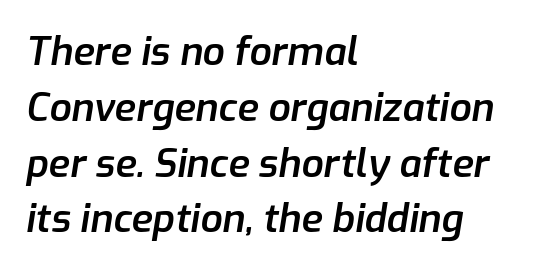
{"italic": "yes", "lean": "right", "slant_degrees": 9, "bold": "semi", "weight": "semibold", "width": "normal", "stroke_contrast": "low", "x_height": "medium", "monospaced": "no", "underline": "no", "align": "left", "line_spacing": "normal", "line_spacing_ratio": 1.43, "letter_spacing": "normal", "letter_spacing_em": 0.0, "glyph_px": 39}
